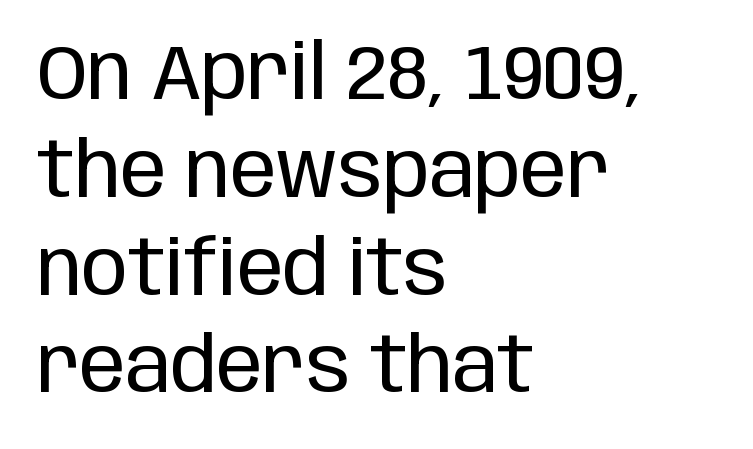
{"serif": "no", "italic": "no", "bold": "no", "weight": "regular", "width": "condensed", "stroke_contrast": "low", "x_height": "large", "monospaced": "no", "underline": "no", "align": "left", "line_spacing": "normal", "line_spacing_ratio": 1.27, "letter_spacing": "normal", "letter_spacing_em": 0.0, "glyph_px": 77}
